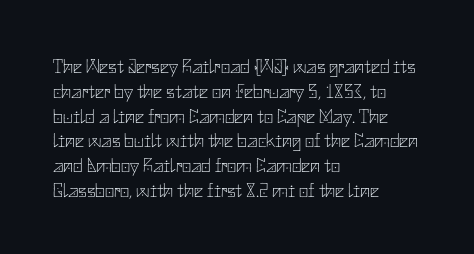
The image shows 20 px text type, upright; set left-aligned, line spacing 1.24x, normal letter spacing, not underlined.
